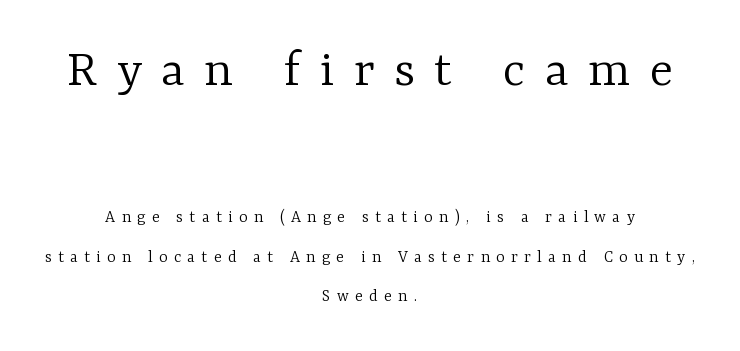
The image shows 55 px light serif type, upright; set centered, loose line spacing (2.19x), unusually wide letter spacing (+0.35 em), not underlined; the first (top) block is 3.06x larger; low stroke contrast and a medium x-height.
